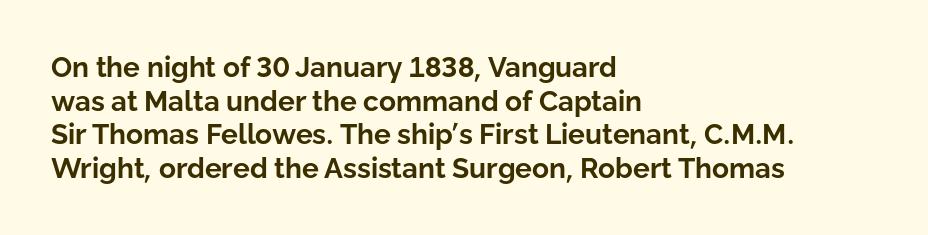
{"serif": "no", "italic": "no", "bold": "yes", "weight": "bold", "width": "normal", "stroke_contrast": "low", "x_height": "medium", "monospaced": "no", "underline": "no", "align": "left", "line_spacing_ratio": 1.2, "letter_spacing": "normal", "letter_spacing_em": 0.0, "glyph_px": 28}
